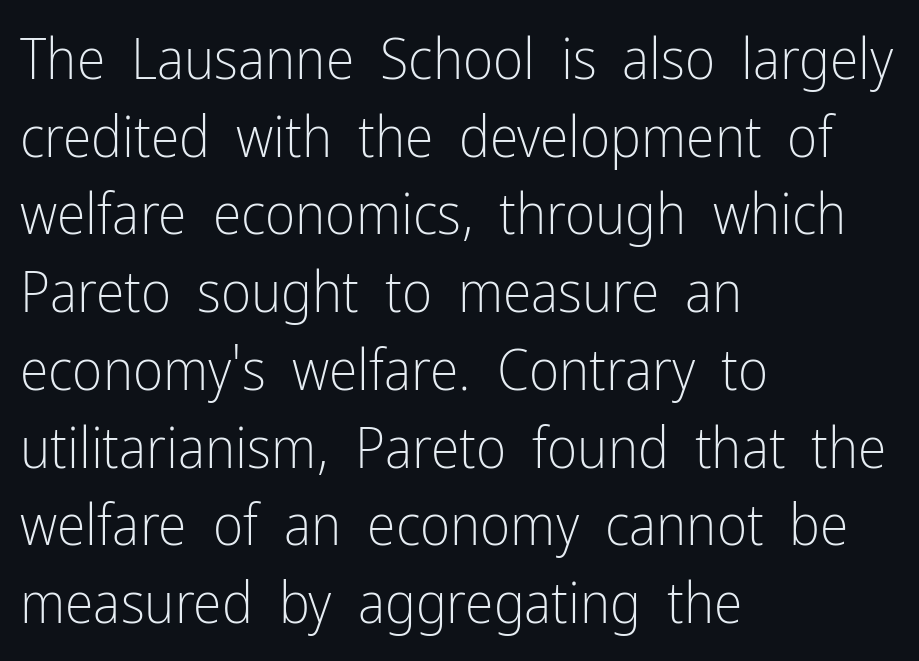
The image shows 58 px light, condensed sans-serif type, upright; set left-aligned, normal line spacing (1.34x), normal letter spacing, not underlined; low stroke contrast and a medium x-height.
